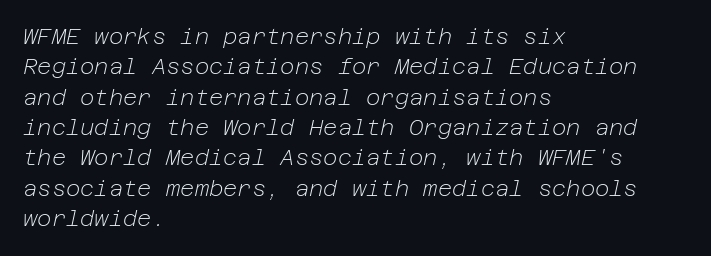
{"italic": "yes", "lean": "right", "slant_degrees": 12, "bold": "no", "underline": "no", "align": "left", "line_spacing": "normal", "line_spacing_ratio": 1.38, "letter_spacing": "normal", "letter_spacing_em": 0.0, "glyph_px": 22}
